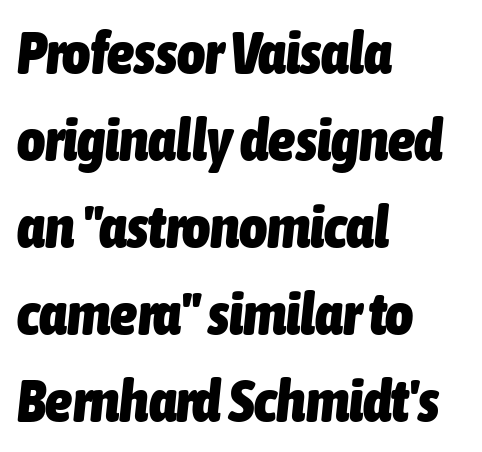
The image shows 60 px heavy, condensed type, italic (leaning right); set left-aligned, normal line spacing (1.45x), normal letter spacing, not underlined; low stroke contrast and a medium x-height.
